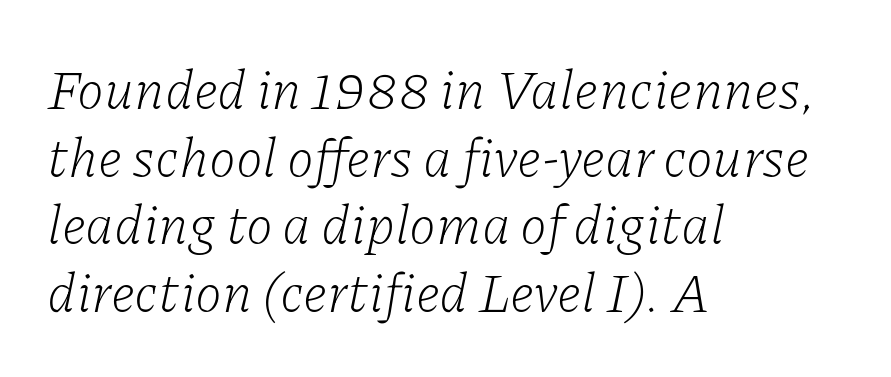
Italic? Definitely — the glyphs are oblique. Stroke terminals: seriffed. This sample is left-justified, so line endings fall wherever the words run out. Here the designer chose a conventional face with non-uniform glyph widths. Each row of text sits above clean, open space. The passage shown is not bold in any degree.
